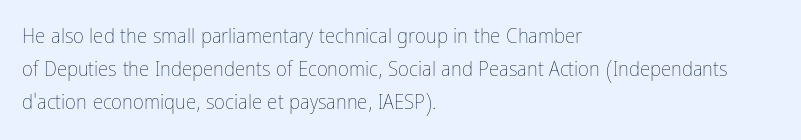
The image shows 21 px text type, upright; set left-aligned, normal line spacing (1.57x), normal letter spacing, not underlined.
